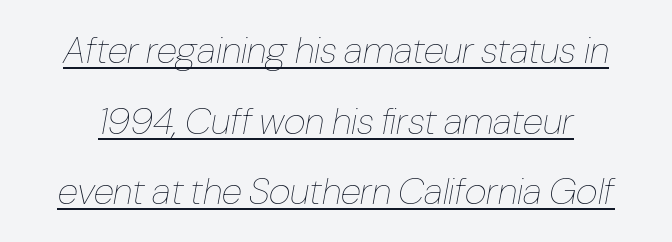
Q: Is the text bold? A: No.
Q: Is the text italic (slanted)? A: Yes, it leans right by about 10 degrees.
Q: Is the text underlined? A: Yes.
Q: Is the spacing between letters normal or unusually wide? A: Normal.
Q: Width (condensed, normal, or wide)? A: Condensed.
Q: Stroke contrast? A: Low.
Q: x-height? A: Medium.
Q: Monospaced? A: No.
